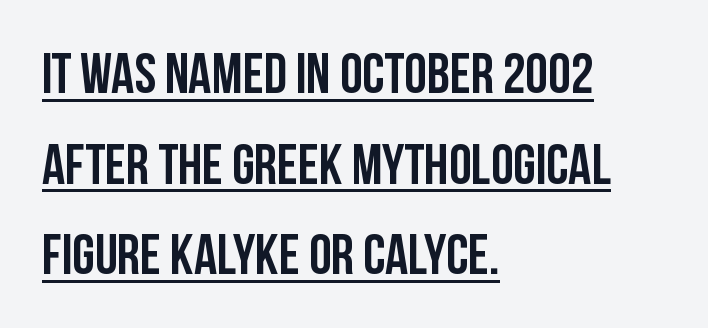
Q: Is the text bold? A: Yes.
Q: Is the text italic (slanted)? A: No, it is upright.
Q: Is the typeface a serif or a sans-serif typeface? A: Sans-serif.
Q: Is the text underlined? A: Yes.
Q: How is the paragraph aligned? A: Left-aligned.
Q: Is the spacing between letters normal or unusually wide? A: Normal.
Q: Is the spacing between lines tight, normal or loose? A: Normal.
Q: Width (condensed, normal, or wide)? A: Condensed.
Q: Stroke contrast? A: Low.
Q: x-height? A: Large.
Q: Monospaced? A: No.
